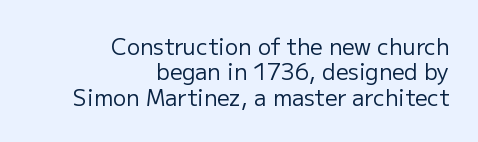
The image shows 22 px text type, upright; set right-aligned, tight line spacing (1.15x), normal letter spacing, not underlined.
